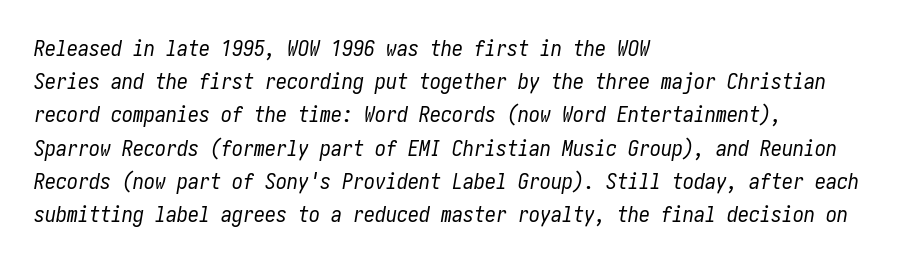
The image shows 22 px text type, italic (leaning right); set left-aligned, normal line spacing (1.51x), normal letter spacing, not underlined.
